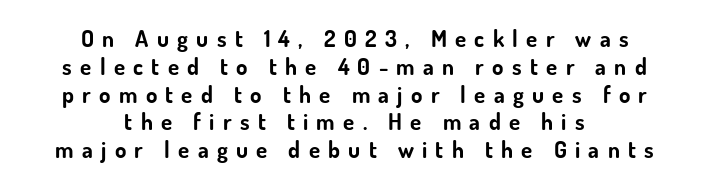
{"italic": "no", "bold": "yes", "underline": "no", "align": "center", "line_spacing_ratio": 1.21, "letter_spacing": "wide", "letter_spacing_em": 0.36, "glyph_px": 23}
